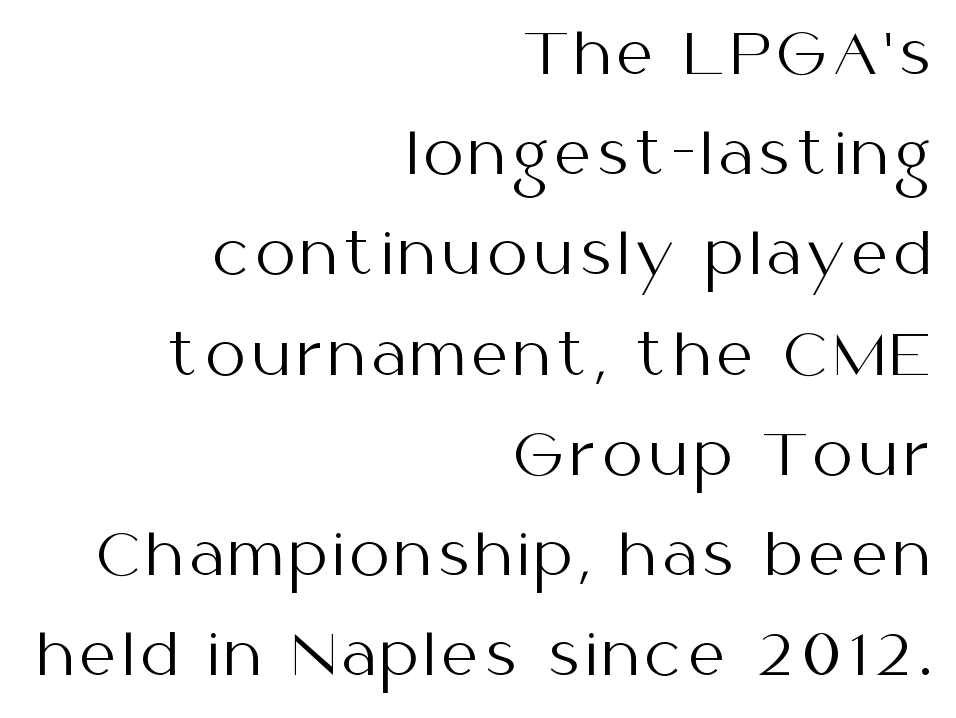
Q: Is the text bold? A: No.
Q: Is the text italic (slanted)? A: No, it is upright.
Q: Is the typeface a serif or a sans-serif typeface? A: Sans-serif.
Q: Is the text underlined? A: No.
Q: How is the paragraph aligned? A: Right-aligned.
Q: Width (condensed, normal, or wide)? A: Normal.
Q: Stroke contrast? A: Medium.
Q: x-height? A: Medium.
Q: Monospaced? A: No.
